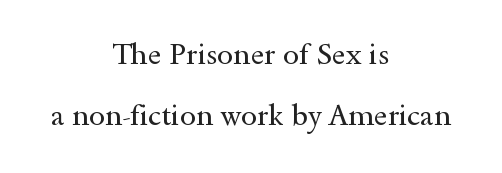
The image shows 29 px regular-weight, wide serif type, upright; set centered, loose line spacing (2.11x), normal letter spacing, not underlined; a small x-height.
